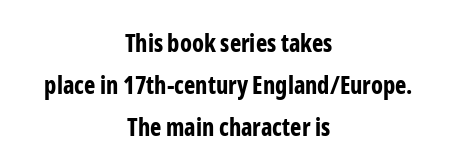
The image shows 24 px bold type, upright; set centered, line spacing 1.76x, normal letter spacing, not underlined.
